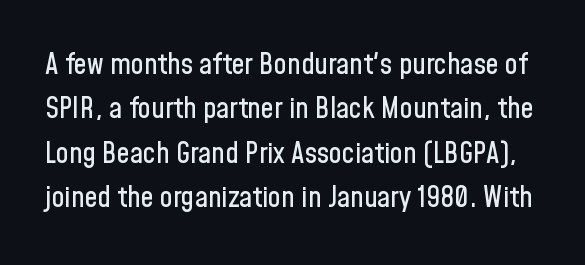
The type is set solid horizontally, with unmodified tracking. Italic: no, the glyphs are upright roman. Summary of vertical rhythm: regular, with standard interline spacing. Check the space under the baseline: it is left empty.
